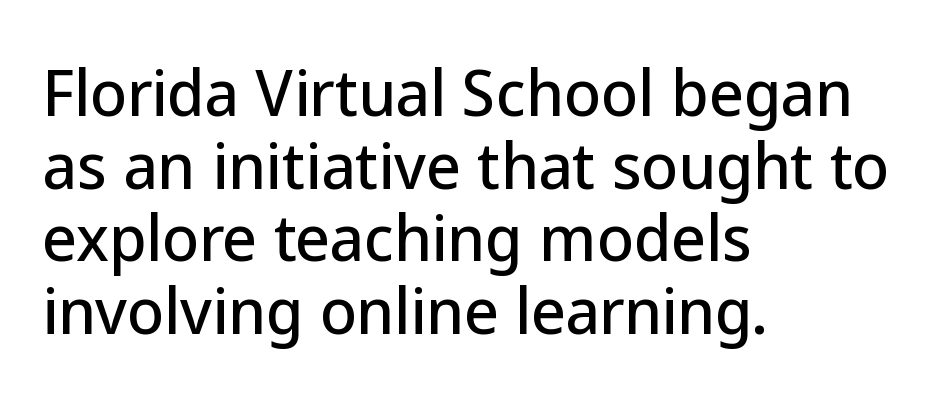
{"serif": "no", "italic": "no", "width": "normal", "stroke_contrast": "low", "x_height": "medium", "monospaced": "no", "underline": "no", "align": "left", "line_spacing_ratio": 1.21, "letter_spacing": "normal", "letter_spacing_em": 0.0, "glyph_px": 60}
